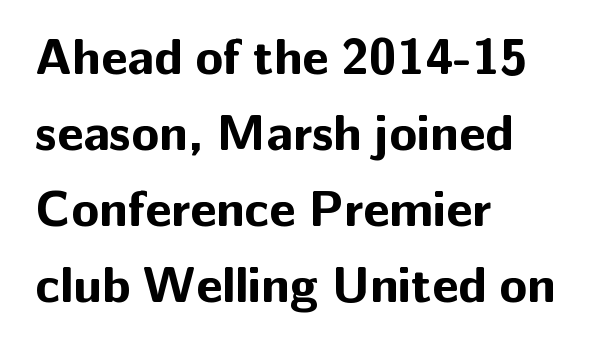
Each new line begins a customary step beneath the previous one. Nobody touched the tracking dial on this one. Typographic density is high because the face is bold. Is this a fixed-width face? No — the glyphs have proportional, varying widths. The compositor pushed each line to the left boundary.
